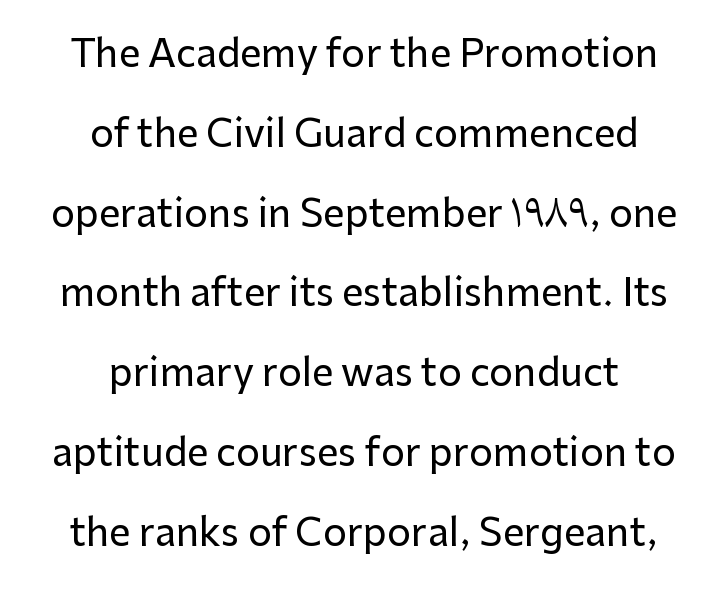
The image shows 38 px sans-serif type, upright; set centered, loose line spacing (2.1x), normal letter spacing, not underlined; low stroke contrast and a medium x-height.
